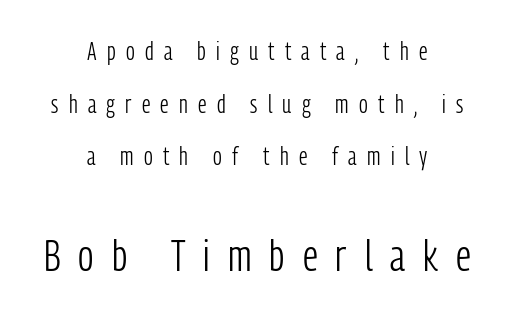
The image shows 44 px light, condensed sans-serif type, upright; set centered, loose line spacing (2.11x), unusually wide letter spacing (+0.41 em), not underlined; the second (bottom) block is 1.76x larger; low stroke contrast and a medium x-height.
